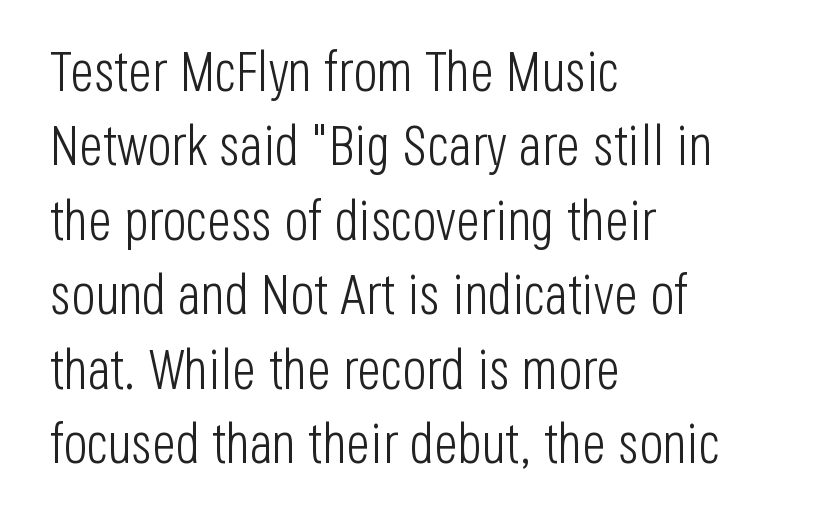
Q: Is the text bold? A: No.
Q: Is the text italic (slanted)? A: No, it is upright.
Q: Is the typeface a serif or a sans-serif typeface? A: Sans-serif.
Q: Is the text underlined? A: No.
Q: How is the paragraph aligned? A: Left-aligned.
Q: Is the spacing between letters normal or unusually wide? A: Normal.
Q: Is the spacing between lines tight, normal or loose? A: Normal.
Q: Width (condensed, normal, or wide)? A: Condensed.
Q: Stroke contrast? A: Low.
Q: x-height? A: Large.
Q: Monospaced? A: No.
